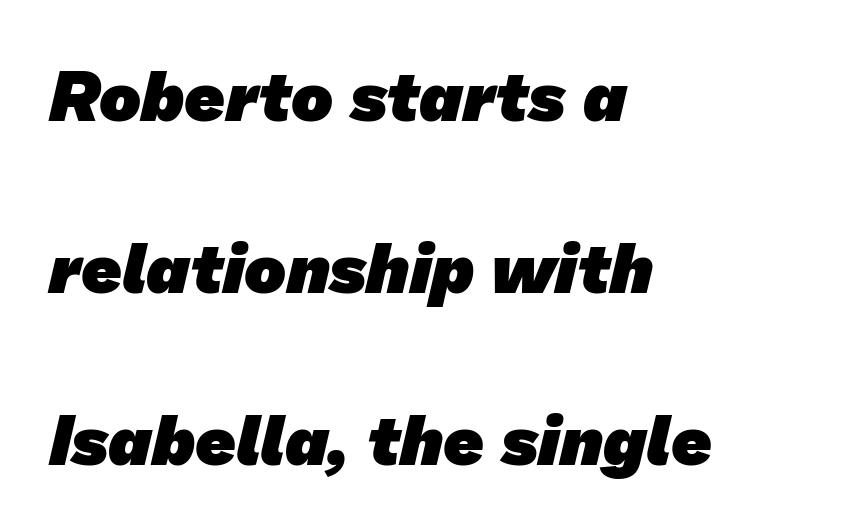
No feet cap the strokes, marking this as sans-serif type. The rendering uses a bold face; every stroke is thick and dark. Every row of glyphs begins at an identical x-position on the left. Proportional: the letters do not fall into vertical columns.
